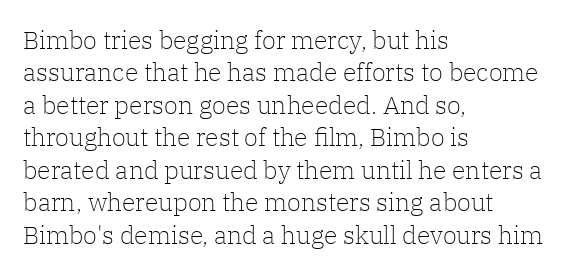
Q: Is the text bold? A: No.
Q: Is the text italic (slanted)? A: No, it is upright.
Q: Is the text underlined? A: No.
Q: How is the paragraph aligned? A: Left-aligned.
Q: Is the spacing between letters normal or unusually wide? A: Normal.
Q: Is the spacing between lines tight, normal or loose? A: Normal.
